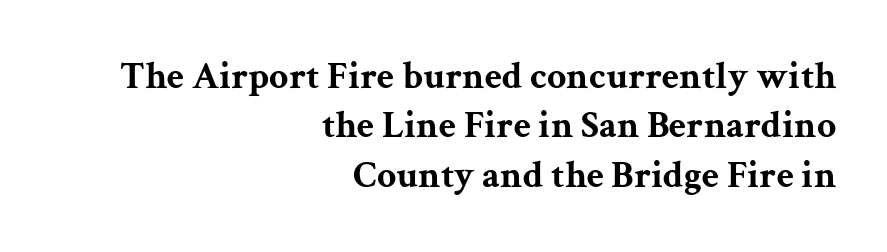
Note the varied advance widths — an 'i' is clearly narrower than an 'm'. Stroke terminals: seriffed. Posture: upright roman. Stroke thickness is high; the sample reads as a true bold. Rows of type keep a routine distance in the vertical direction.
